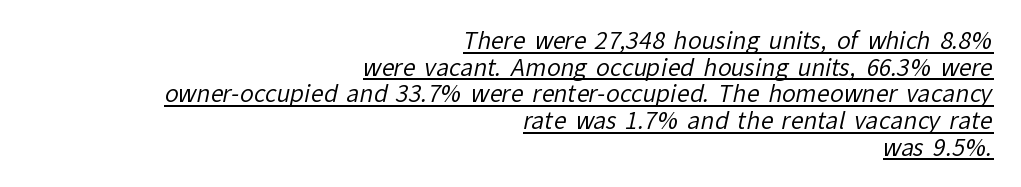
The image shows 23 px text type; set right-aligned, line spacing 1.16x, normal letter spacing, underlined.
